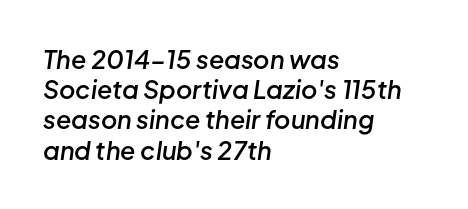
The image shows 25 px text type, italic (leaning right); set left-aligned, line spacing 1.21x, normal letter spacing, not underlined.
